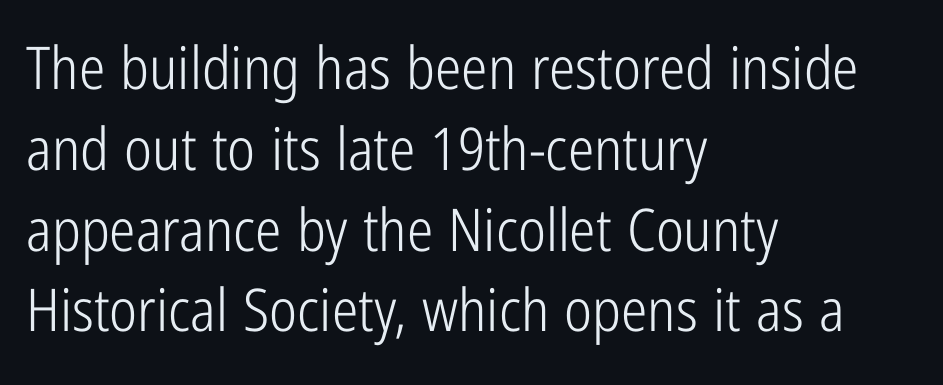
Q: Is the text bold? A: No.
Q: Is the text italic (slanted)? A: No, it is upright.
Q: Is the typeface a serif or a sans-serif typeface? A: Sans-serif.
Q: Is the text underlined? A: No.
Q: How is the paragraph aligned? A: Left-aligned.
Q: Is the spacing between letters normal or unusually wide? A: Normal.
Q: Is the spacing between lines tight, normal or loose? A: Normal.
Q: Width (condensed, normal, or wide)? A: Condensed.
Q: Stroke contrast? A: Low.
Q: x-height? A: Medium.
Q: Monospaced? A: No.
